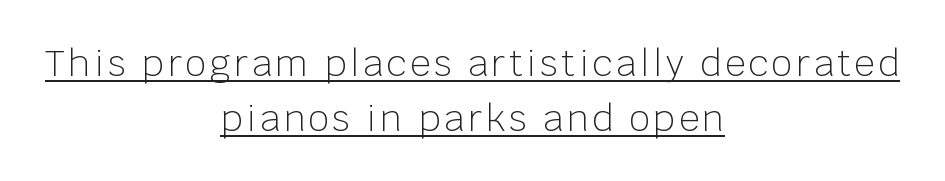
{"serif": "no", "italic": "no", "bold": "no", "weight": "light", "width": "normal", "stroke_contrast": "low", "x_height": "large", "monospaced": "no", "underline": "yes", "align": "center", "line_spacing": "normal", "line_spacing_ratio": 1.52, "glyph_px": 36}
